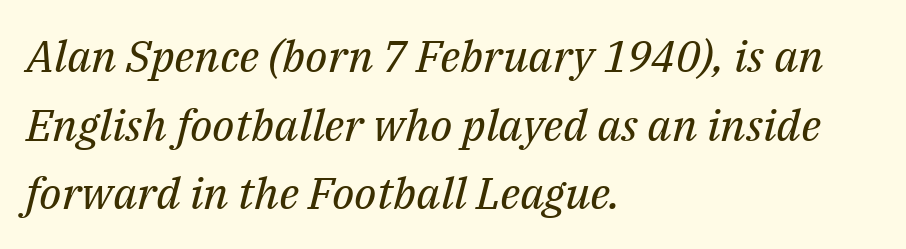
{"serif": "yes", "italic": "yes", "lean": "right", "slant_degrees": 14, "bold": "no", "weight": "regular", "width": "normal", "stroke_contrast": "medium", "x_height": "medium", "monospaced": "no", "underline": "no", "align": "left", "line_spacing": "normal", "line_spacing_ratio": 1.56, "letter_spacing": "normal", "letter_spacing_em": 0.0, "glyph_px": 44}
